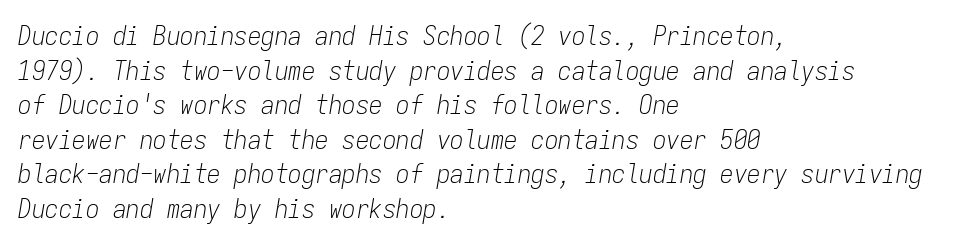
{"italic": "yes", "lean": "right", "slant_degrees": 9, "bold": "no", "underline": "no", "align": "left", "line_spacing": "normal", "line_spacing_ratio": 1.28, "letter_spacing": "normal", "letter_spacing_em": 0.0, "glyph_px": 27}
